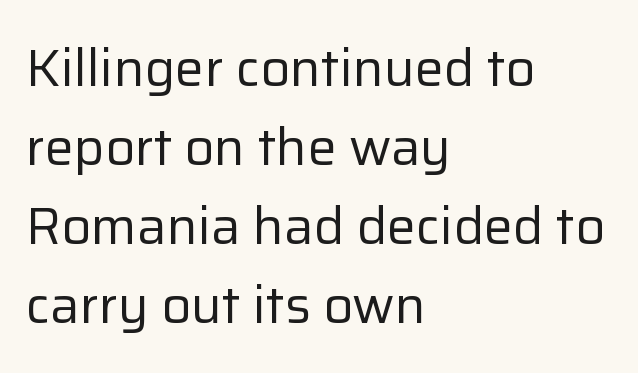
Q: Is the text bold? A: No.
Q: Is the text italic (slanted)? A: No, it is upright.
Q: Is the typeface a serif or a sans-serif typeface? A: Sans-serif.
Q: Is the text underlined? A: No.
Q: How is the paragraph aligned? A: Left-aligned.
Q: Is the spacing between letters normal or unusually wide? A: Normal.
Q: Is the spacing between lines tight, normal or loose? A: Normal.
Q: Width (condensed, normal, or wide)? A: Normal.
Q: Stroke contrast? A: Low.
Q: x-height? A: Medium.
Q: Monospaced? A: No.
